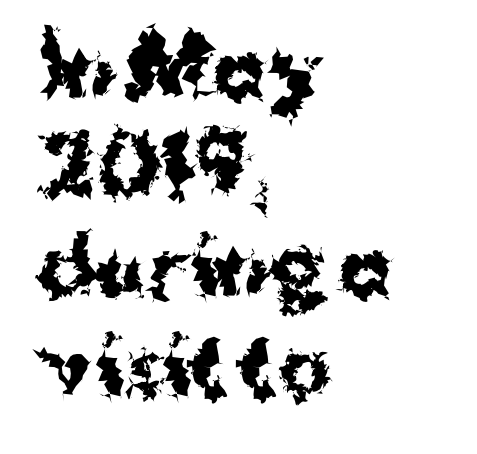
The face used here is proportionally spaced, like ordinary book or web type. The letters stand upright; this is a roman face. What stands out about the letter spacing? Nothing — it is the standard amount. Weight: bold.
